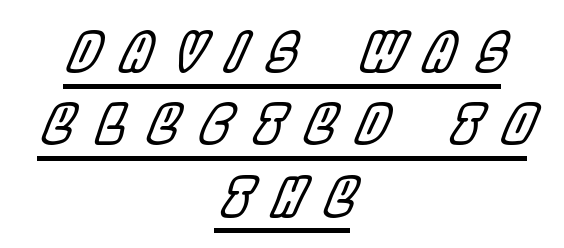
The image shows 54 px condensed type, italic (leaning right); set centered, normal line spacing (1.34x), unusually wide letter spacing (+0.41 em), underlined; a large x-height.
